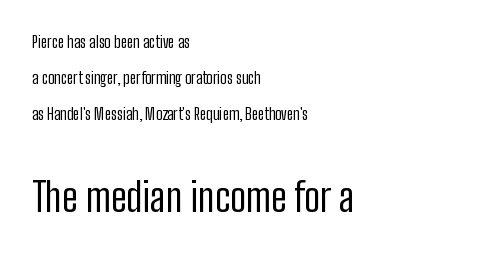
Q: Is the text bold? A: No.
Q: Is the text italic (slanted)? A: No, it is upright.
Q: Is the typeface a serif or a sans-serif typeface? A: Sans-serif.
Q: Is the text underlined? A: No.
Q: How is the paragraph aligned? A: Left-aligned.
Q: Is the spacing between letters normal or unusually wide? A: Normal.
Q: Is the spacing between lines tight, normal or loose? A: Loose.
Q: Which block of text is set in a larger size, the first (top) or the second (bottom)? A: The second (bottom) one.
Q: Width (condensed, normal, or wide)? A: Condensed.
Q: Stroke contrast? A: Low.
Q: x-height? A: Medium.
Q: Monospaced? A: No.
